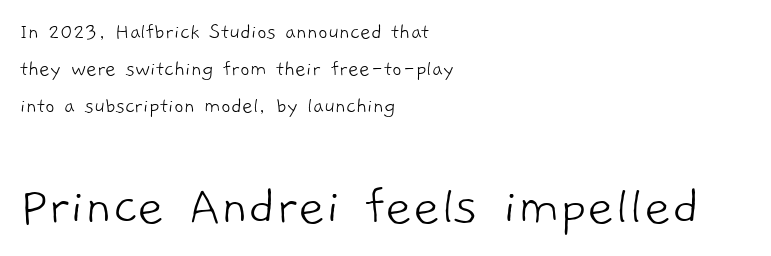
The image shows 58 px light sans-serif type; set left-aligned, normal line spacing (1.6x), normal letter spacing, not underlined; the second (bottom) block is 2.52x larger; low stroke contrast and a medium x-height.
